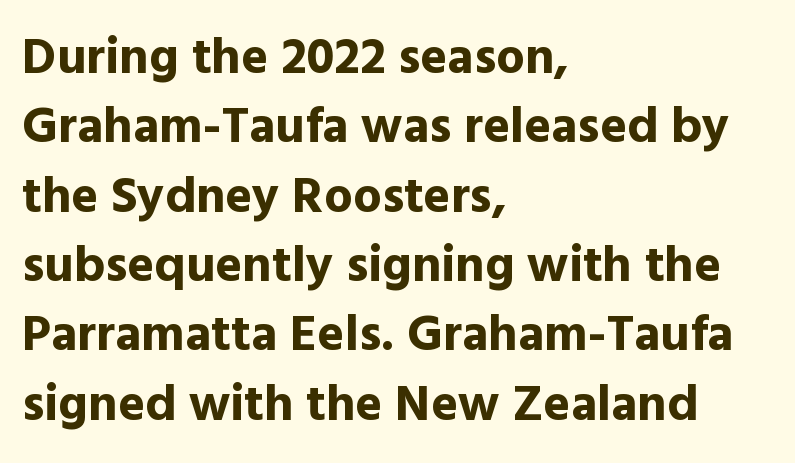
The image shows 51 px bold sans-serif type, upright; set left-aligned, normal line spacing (1.36x), normal letter spacing, not underlined; a medium x-height.
